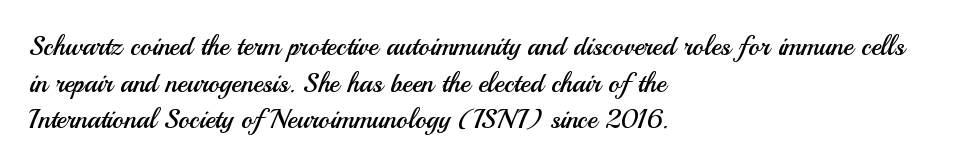
Q: Is the text bold? A: No.
Q: Is the text italic (slanted)? A: Yes.
Q: Is the text underlined? A: No.
Q: How is the paragraph aligned? A: Left-aligned.
Q: Is the spacing between letters normal or unusually wide? A: Normal.
Q: Is the spacing between lines tight, normal or loose? A: Normal.
